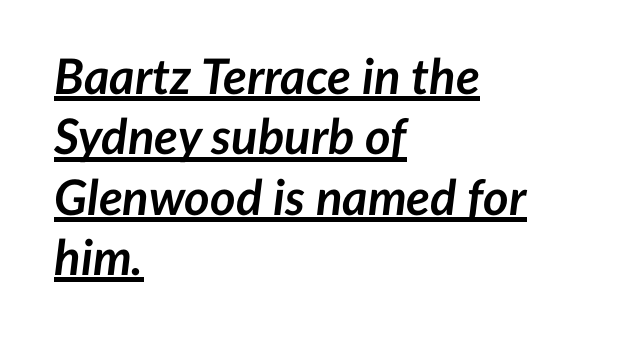
Short note: letters normally spaced. All the whitespace from short lines collects on the right. Note the varied advance widths — an 'i' is clearly narrower than an 'm'. An italicized treatment has been applied to the whole sample. Compared with an ordinary text face, these strokes are far heavier — a full bold.
